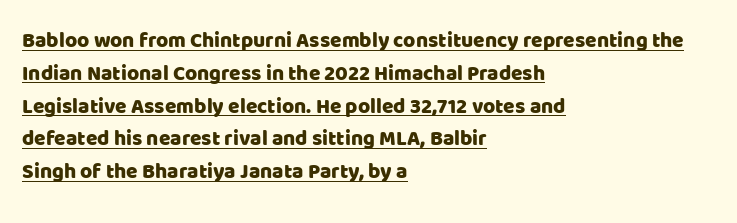
{"italic": "no", "underline": "yes", "align": "left", "line_spacing": "normal", "line_spacing_ratio": 1.56, "letter_spacing": "normal", "letter_spacing_em": 0.0, "glyph_px": 21}
